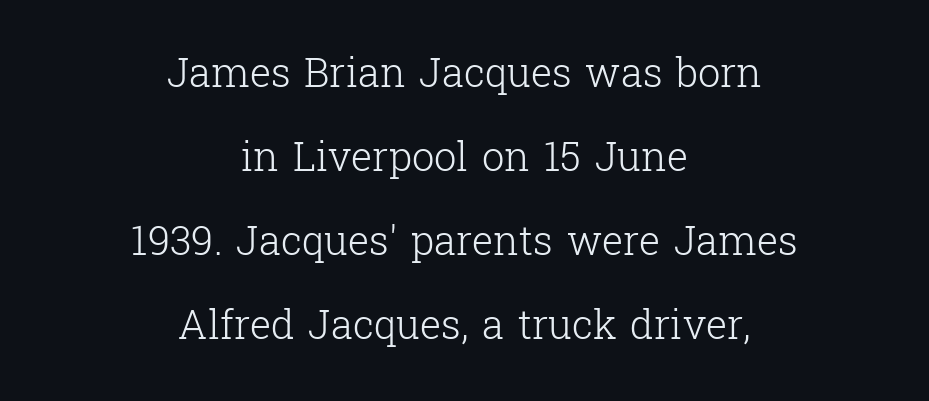
Q: Is the text bold? A: No.
Q: Is the text italic (slanted)? A: No, it is upright.
Q: Is the typeface a serif or a sans-serif typeface? A: Serif.
Q: Is the text underlined? A: No.
Q: How is the paragraph aligned? A: Centered.
Q: Is the spacing between letters normal or unusually wide? A: Normal.
Q: Is the spacing between lines tight, normal or loose? A: Loose.
Q: Width (condensed, normal, or wide)? A: Normal.
Q: Stroke contrast? A: Low.
Q: x-height? A: Medium.
Q: Monospaced? A: No.
